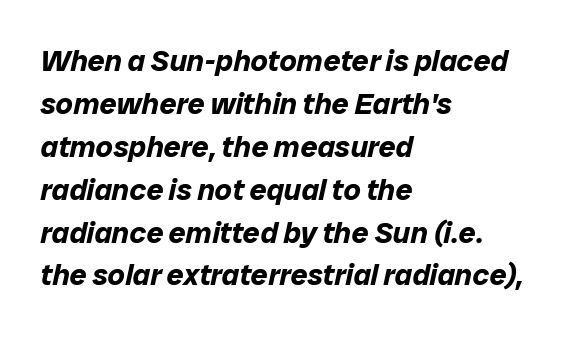
Varying glyph widths throughout — classic text-font behaviour. Pretty heavy lettering here — definitely bold. Casual observation: everything's shoved over to the left. These lines keep a tight, regular rhythm from letter to letter. Decoration check: the copy has no underline.
